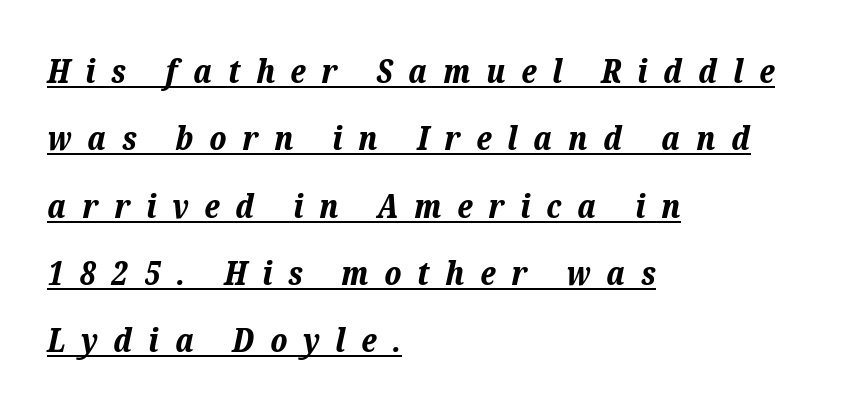
The image shows 33 px bold type, italic (leaning right); set left-aligned, loose line spacing (2.04x), unusually wide letter spacing (+0.48 em), underlined; low stroke contrast and a medium x-height.
